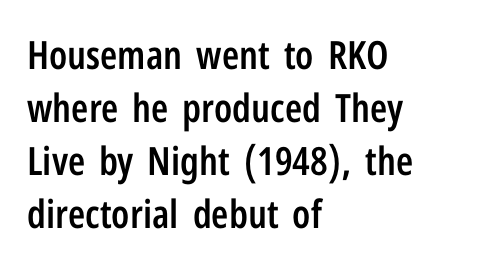
The image shows 39 px semibold, condensed sans-serif type, upright; set left-aligned, normal line spacing (1.36x), normal letter spacing, not underlined; low stroke contrast and a medium x-height.
